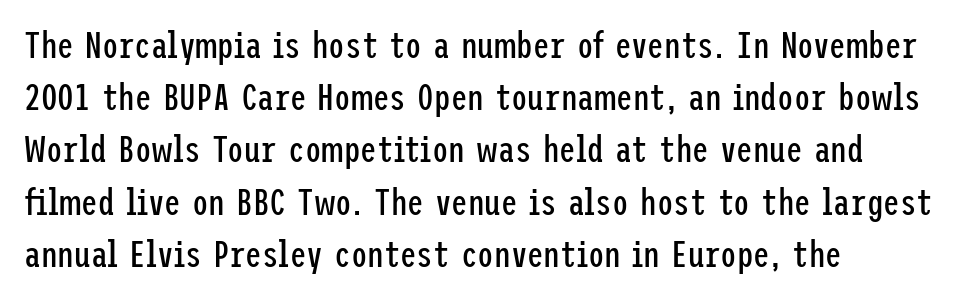
{"serif": "no", "italic": "no", "bold": "no", "weight": "regular", "width": "condensed", "stroke_contrast": "low", "x_height": "medium", "underline": "no", "align": "left", "line_spacing": "normal", "line_spacing_ratio": 1.41, "letter_spacing": "normal", "letter_spacing_em": 0.0, "glyph_px": 37}
